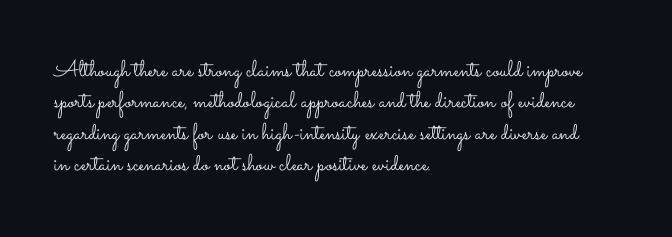
{"bold": "no", "underline": "no", "align": "left", "line_spacing": "normal", "line_spacing_ratio": 1.36, "letter_spacing": "normal", "letter_spacing_em": 0.0, "glyph_px": 23}
